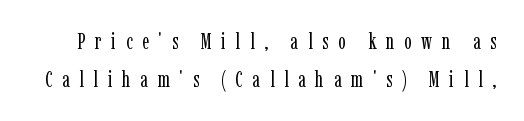
Q: Is the text bold? A: No.
Q: Is the text italic (slanted)? A: No, it is upright.
Q: Is the text underlined? A: No.
Q: Is the spacing between letters normal or unusually wide? A: Unusually wide.
